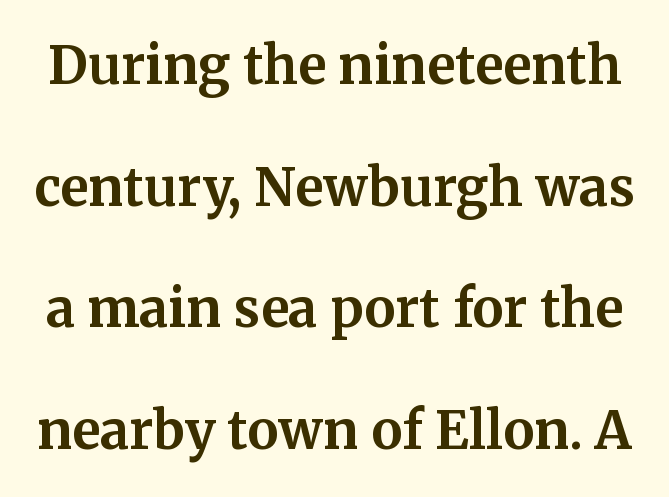
Successive baselines arrive slowly, with a big drop between each. The string is rendered with underlining switched off. The specimen reads as upright at a glance. Classification — serif.
